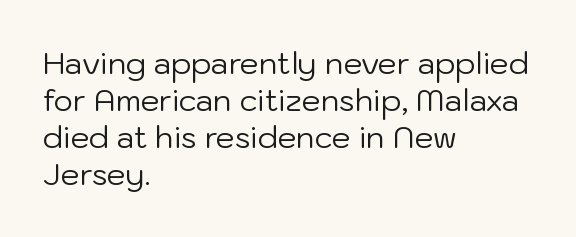
Q: Is the text bold? A: No.
Q: Is the text italic (slanted)? A: No, it is upright.
Q: Is the typeface a serif or a sans-serif typeface? A: Sans-serif.
Q: Is the text underlined? A: No.
Q: How is the paragraph aligned? A: Left-aligned.
Q: Is the spacing between letters normal or unusually wide? A: Normal.
Q: Width (condensed, normal, or wide)? A: Normal.
Q: Stroke contrast? A: Low.
Q: x-height? A: Medium.
Q: Monospaced? A: No.
